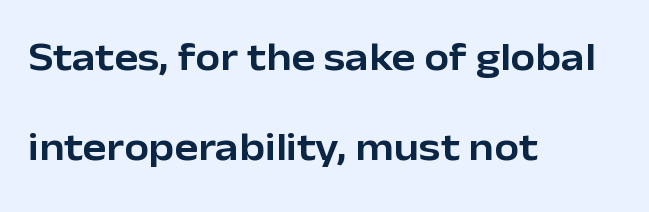
The image shows 40 px sans-serif type, upright; set left-aligned, loose line spacing (2.26x), normal letter spacing, not underlined; low stroke contrast and a medium x-height.
